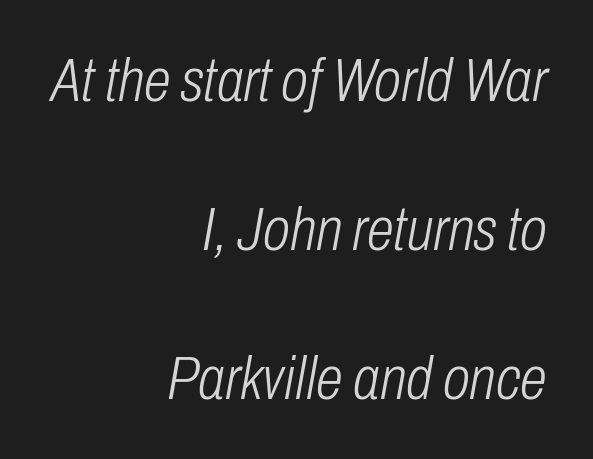
Q: Is the text bold? A: No.
Q: Is the text italic (slanted)? A: Yes, it leans right by about 10 degrees.
Q: Is the text underlined? A: No.
Q: How is the paragraph aligned? A: Right-aligned.
Q: Is the spacing between letters normal or unusually wide? A: Normal.
Q: Is the spacing between lines tight, normal or loose? A: Loose.
Q: Width (condensed, normal, or wide)? A: Condensed.
Q: Stroke contrast? A: Low.
Q: x-height? A: Medium.
Q: Monospaced? A: No.
